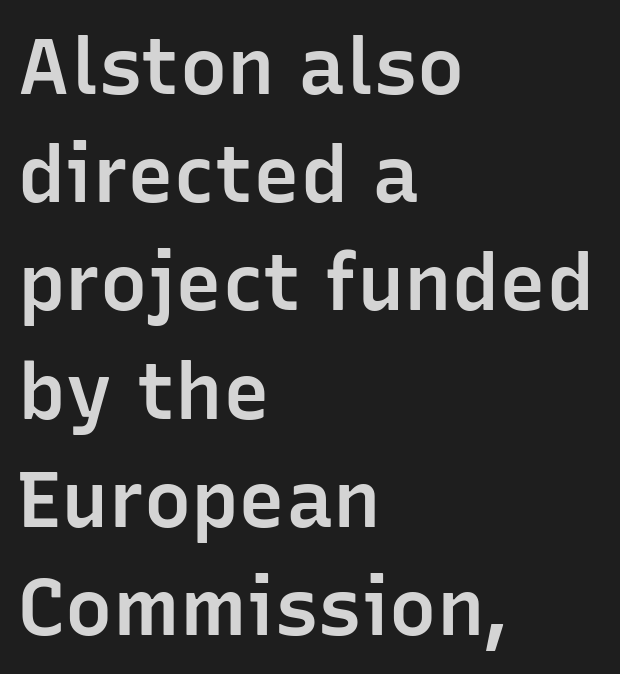
The image shows 79 px semibold sans-serif type, upright; set left-aligned, normal line spacing (1.37x), normal letter spacing, not underlined; low stroke contrast and a medium x-height.
